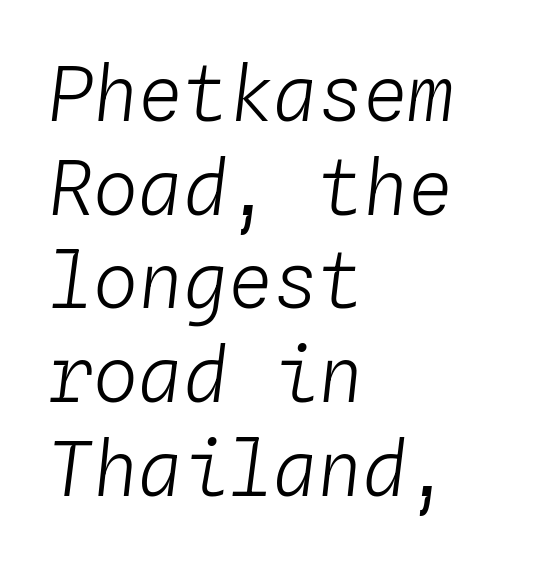
Q: Is the text bold? A: No.
Q: Is the text italic (slanted)? A: Yes, it leans right by about 4 degrees.
Q: Is the text underlined? A: No.
Q: How is the paragraph aligned? A: Left-aligned.
Q: Is the spacing between letters normal or unusually wide? A: Normal.
Q: Is the spacing between lines tight, normal or loose? A: Normal.
Q: Width (condensed, normal, or wide)? A: Normal.
Q: Stroke contrast? A: Low.
Q: x-height? A: Medium.
Q: Monospaced? A: Yes.
